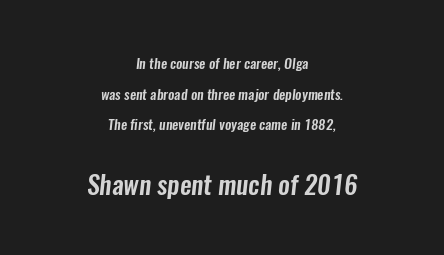
{"underline": "no", "align": "center", "line_spacing": "loose", "line_spacing_ratio": 2.19, "letter_spacing": "normal", "letter_spacing_em": 0.0, "larger_block": "second", "size_ratio": 1.86, "glyph_px": 26}
